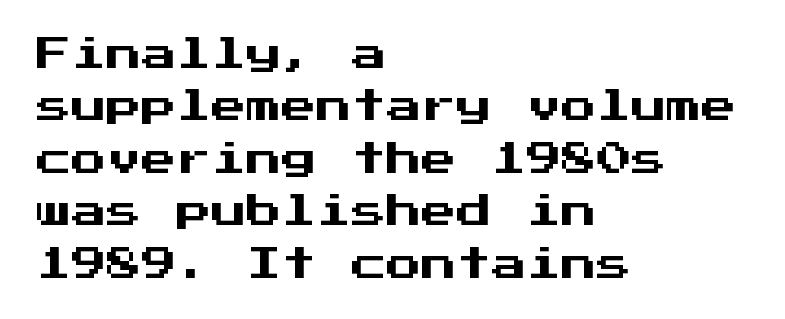
{"serif": "no", "italic": "no", "width": "normal", "stroke_contrast": "medium", "x_height": "medium", "monospaced": "yes", "underline": "no", "align": "left", "line_spacing": "normal", "line_spacing_ratio": 1.5, "letter_spacing": "normal", "letter_spacing_em": 0.0, "glyph_px": 35}
